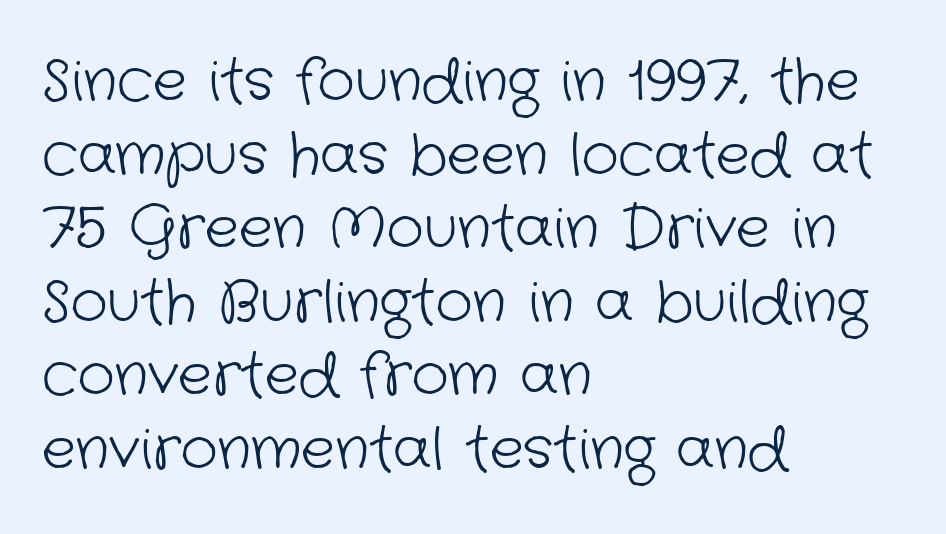
Q: Is the text bold? A: No.
Q: Is the typeface a serif or a sans-serif typeface? A: Sans-serif.
Q: Is the text underlined? A: No.
Q: How is the paragraph aligned? A: Left-aligned.
Q: Is the spacing between letters normal or unusually wide? A: Normal.
Q: Is the spacing between lines tight, normal or loose? A: Normal.
Q: Width (condensed, normal, or wide)? A: Normal.
Q: Stroke contrast? A: Low.
Q: x-height? A: Medium.
Q: Monospaced? A: No.
